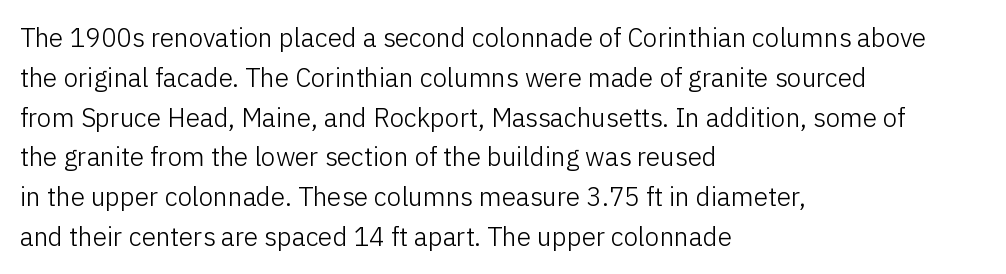
Q: Is the text bold? A: No.
Q: Is the text italic (slanted)? A: No, it is upright.
Q: Is the text underlined? A: No.
Q: How is the paragraph aligned? A: Left-aligned.
Q: Is the spacing between letters normal or unusually wide? A: Normal.
Q: Is the spacing between lines tight, normal or loose? A: Normal.
